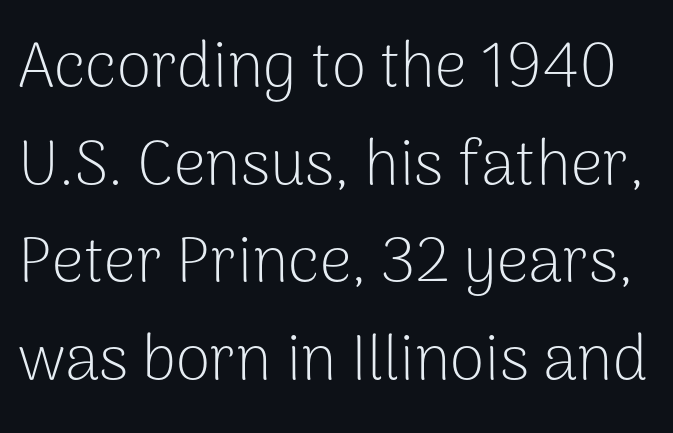
Each row of text sits above clean, open space. One glance says typical: line gaps are just what's usual. Posture: vertical. Unlike a traditional serif, this face leaves its strokes unadorned. How are the letters spaced? Ordinarily, with no added tracking.
